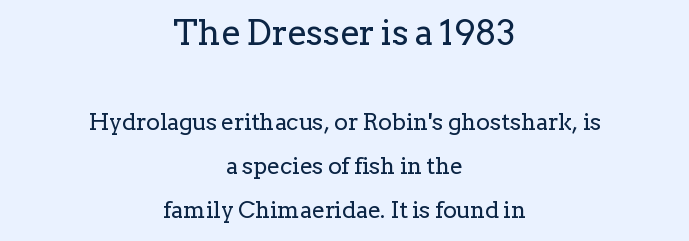
No chunkiness to these letters — they're not bold. The face used here is proportionally spaced, like ordinary book or web type. How are the letters spaced? Ordinarily, with no added tracking. Style check: upright.
